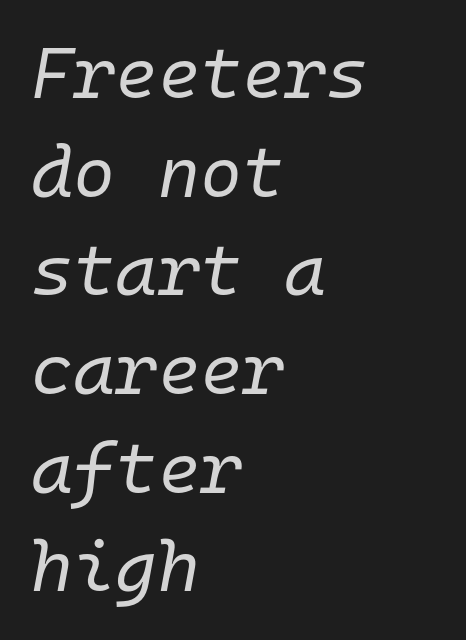
Q: Is the text bold? A: No.
Q: Is the text italic (slanted)? A: Yes, it leans right by about 10 degrees.
Q: Is the text underlined? A: No.
Q: How is the paragraph aligned? A: Left-aligned.
Q: Is the spacing between letters normal or unusually wide? A: Normal.
Q: Is the spacing between lines tight, normal or loose? A: Normal.
Q: Width (condensed, normal, or wide)? A: Normal.
Q: Stroke contrast? A: Low.
Q: x-height? A: Medium.
Q: Monospaced? A: Yes.
